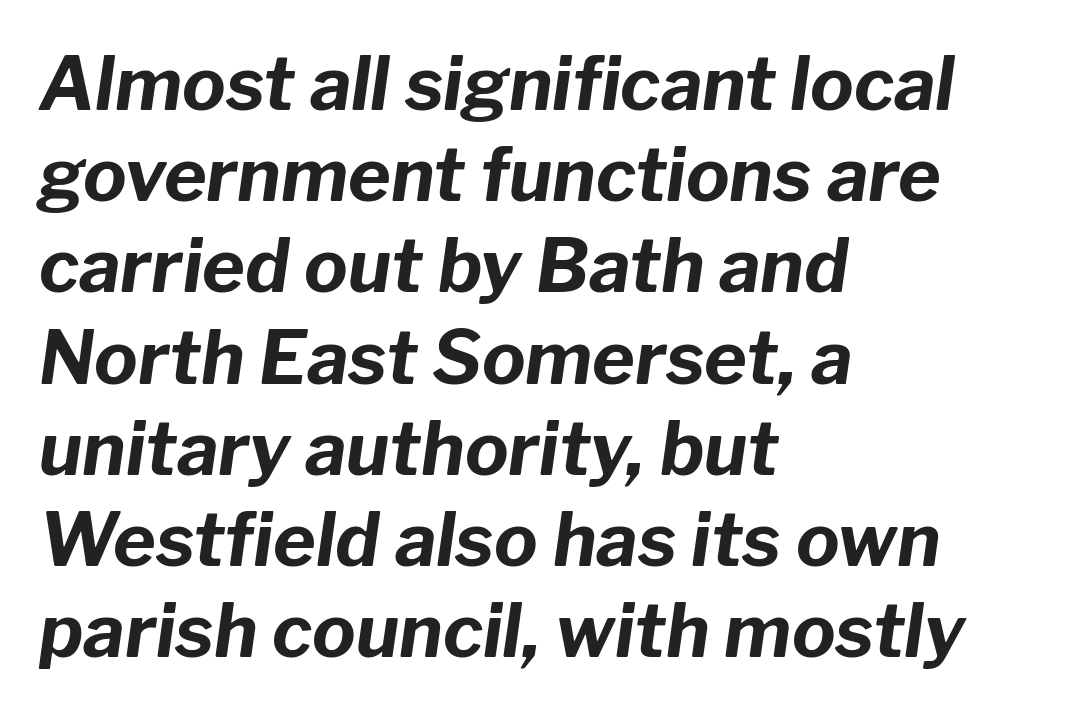
Heft: maximum for text — a bold. The rows are spaced the way most documents space them. One-word summary of the alignment: left. The face used here is proportionally spaced, like ordinary book or web type. There is no visible air inserted between adjacent glyphs. Descender tails drop into unmarked territory.
